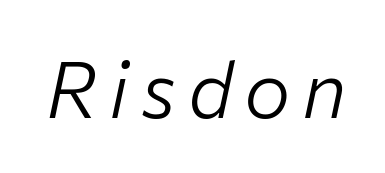
The image shows 78 px light type, italic (leaning right); set not underlined; low stroke contrast and a medium x-height.
